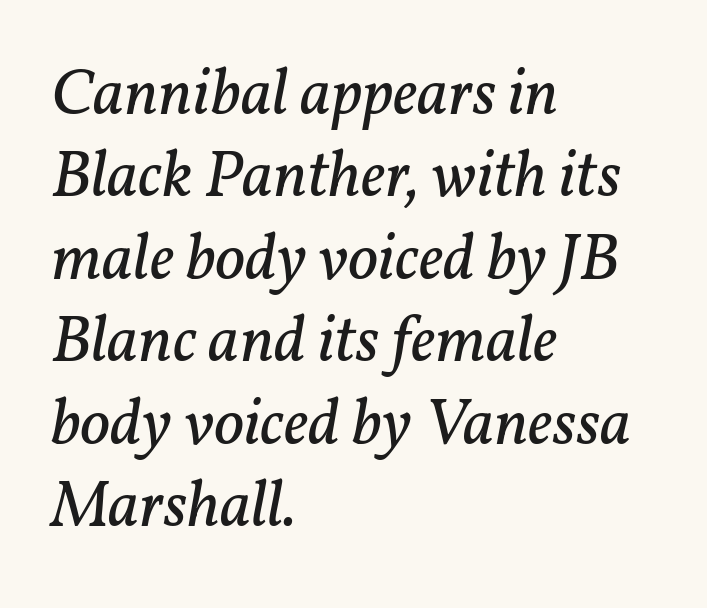
The image shows 66 px regular-weight serif type, italic (leaning right); set left-aligned, normal line spacing (1.25x), normal letter spacing, not underlined; low stroke contrast and a medium x-height.
